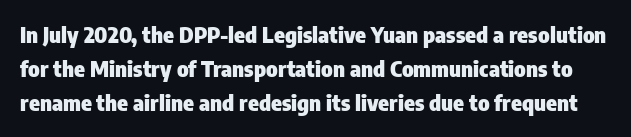
The image shows 22 px bold type, upright; set normal line spacing (1.55x), normal letter spacing, not underlined.
